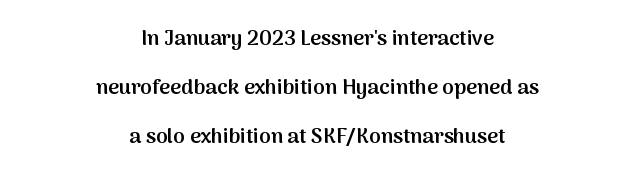
The image shows 21 px text type, upright; set centered, loose line spacing (2.34x), normal letter spacing, not underlined.
